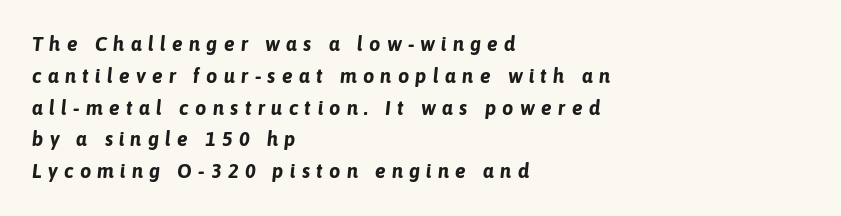
The image shows 20 px bold type, italic (leaning right); set left-aligned, normal line spacing (1.59x), unusually wide letter spacing (+0.31 em), not underlined.
